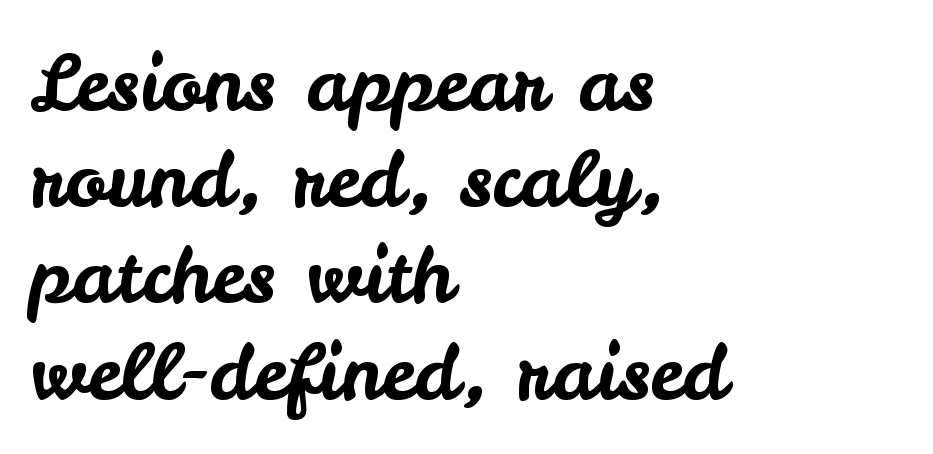
This is sans-serif lettering, the kind often seen on screens and signage. Character widths vary here, with narrow letters taking less room than wide ones. Anything drawn beneath the words? Only blank space.
